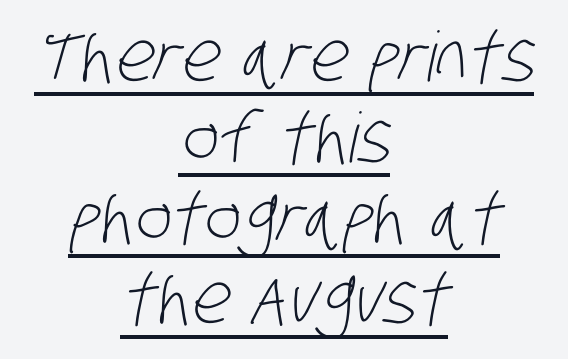
Has an underline been added? It has. Weight class: somewhere from thin through regular. This sample uses plain, unmodified letter spacing. Letterform terminals end flat and unadorned throughout the passage.
